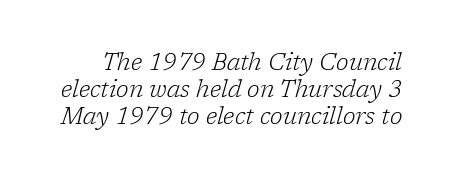
Compared with a typical body face, this is equally light or lighter still. How are the letters spaced? Ordinarily, with no added tracking. The typography opts for an oblique posture over an upright one. Anything drawn beneath the words? Only blank space.
